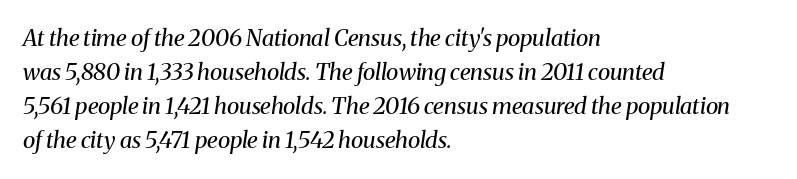
The image shows 23 px text type, italic (leaning right); set left-aligned, normal line spacing (1.48x), normal letter spacing, not underlined.
